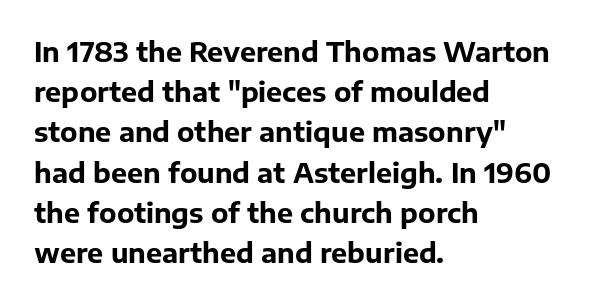
Q: Is the text bold? A: Yes.
Q: Is the text italic (slanted)? A: No, it is upright.
Q: Is the text underlined? A: No.
Q: How is the paragraph aligned? A: Left-aligned.
Q: Is the spacing between letters normal or unusually wide? A: Normal.
Q: Is the spacing between lines tight, normal or loose? A: Normal.
